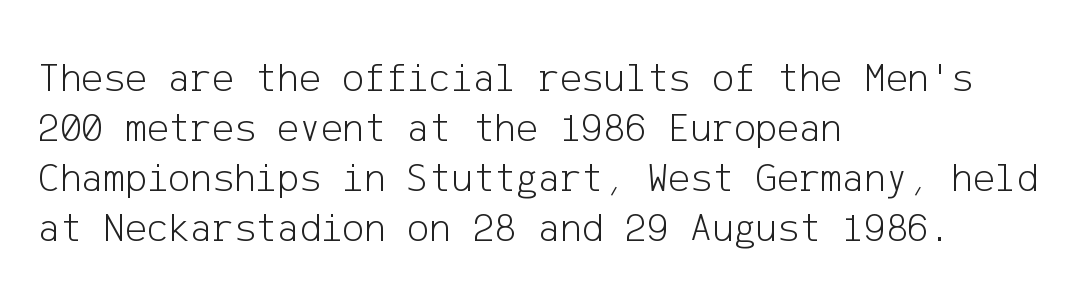
The image shows 41 px light sans-serif type, upright; set left-aligned, line spacing 1.22x, normal letter spacing, not underlined; low stroke contrast and a medium x-height.
